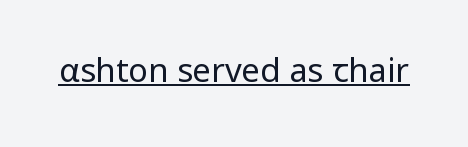
Unlike a traditional serif, this face leaves its strokes unadorned. Letters have the restrained weight of plain body copy at most. Students, note that the glyphs here touch the page at normal intervals. This is the regular roman posture of the typeface.
